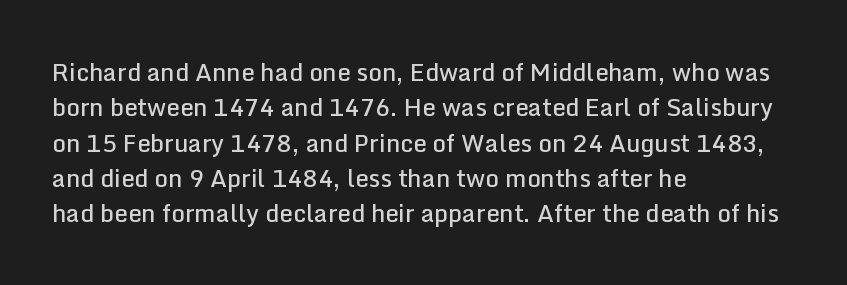
A fair bit of extra ink — the face is semibold, not bold. A roman cut, with each character standing at attention. The ragged edge is on the right, which tells us the setting is flush left. Leading: standard. The area under the type is left untouched.
